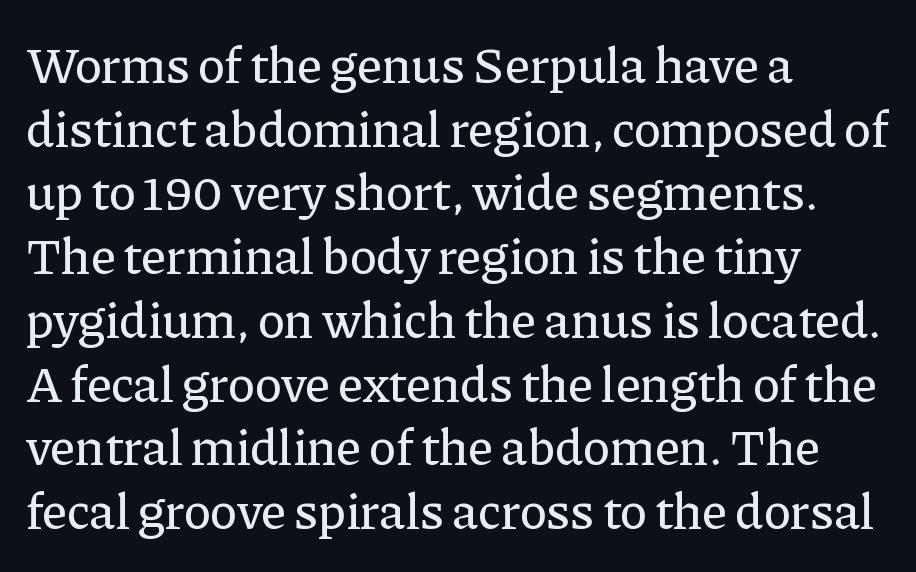
The image shows 51 px serif type, upright; set left-aligned, normal line spacing (1.25x), normal letter spacing, not underlined; low stroke contrast and a medium x-height.
